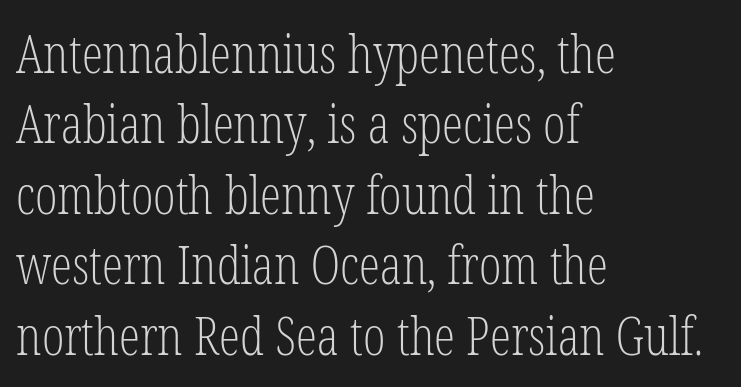
Do the characters align in a grid? No, the font is proportional. Between one letter and the next there's only the usual sliver of space. Do the letters lean? They stand straight. Yep, those are serifs on the letters.
